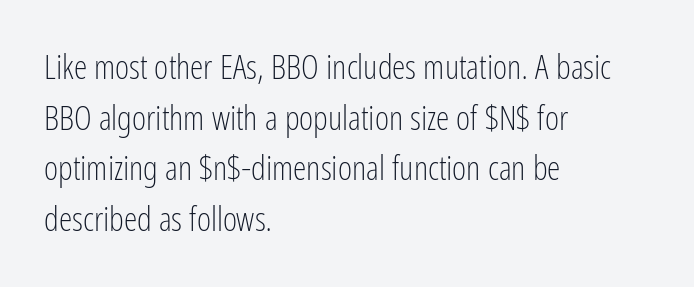
Q: Is the text bold? A: No.
Q: Is the text italic (slanted)? A: No, it is upright.
Q: Is the typeface a serif or a sans-serif typeface? A: Sans-serif.
Q: Is the text underlined? A: No.
Q: How is the paragraph aligned? A: Left-aligned.
Q: Is the spacing between letters normal or unusually wide? A: Normal.
Q: Is the spacing between lines tight, normal or loose? A: Normal.
Q: Width (condensed, normal, or wide)? A: Condensed.
Q: Stroke contrast? A: Low.
Q: x-height? A: Medium.
Q: Monospaced? A: No.
